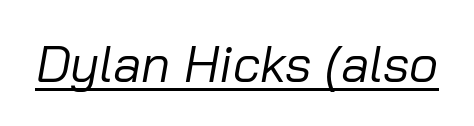
Does a line run under the words? Yes, clearly. No extra ink here — the face is not bold. Each word holds together tightly as a unit, with standard inter-letter gaps. The whole block is typeset with a tilt.
